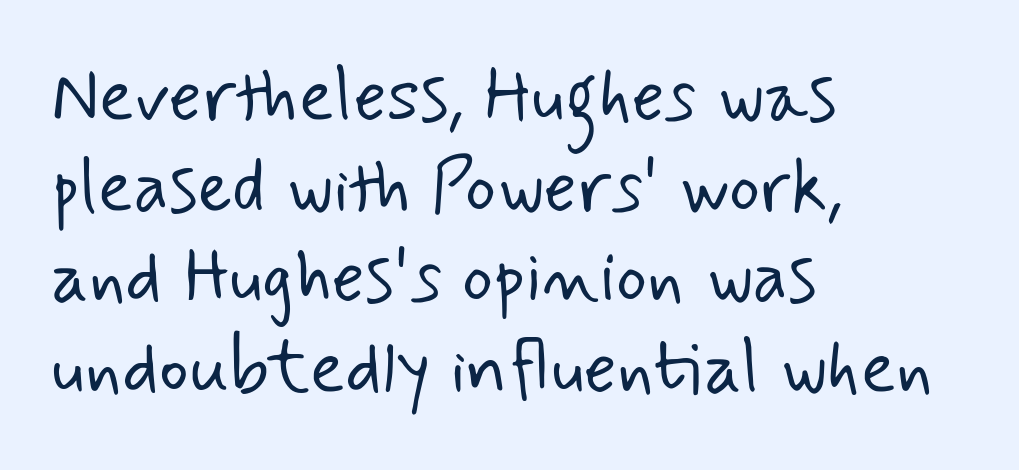
{"serif": "no", "bold": "no", "weight": "light", "width": "normal", "stroke_contrast": "low", "x_height": "small", "monospaced": "no", "underline": "no", "align": "left", "line_spacing_ratio": 1.24, "letter_spacing": "normal", "letter_spacing_em": 0.0, "glyph_px": 73}
